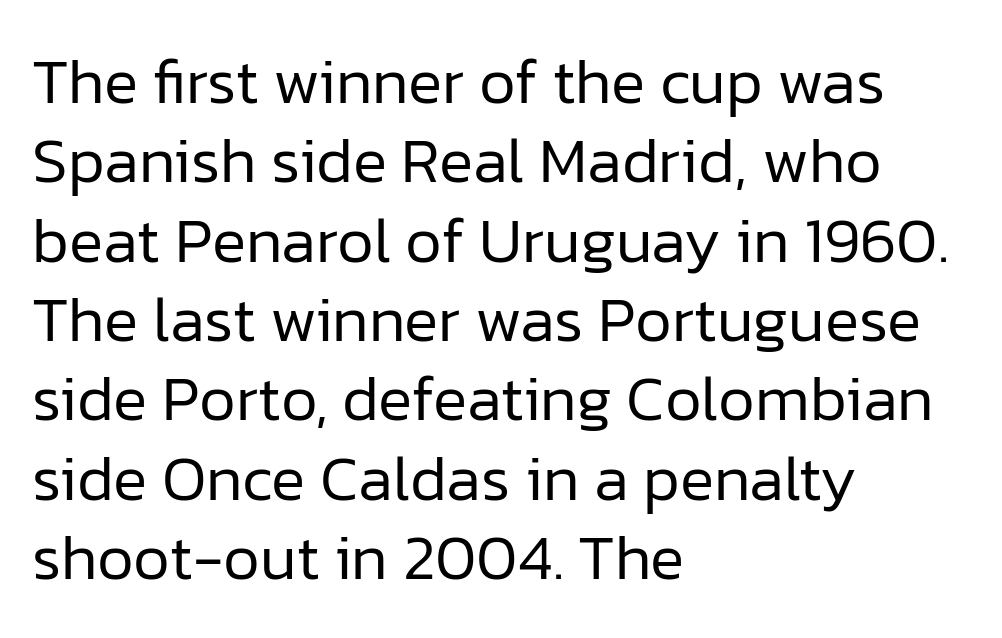
Stroke terminals: plain, sans-serif. Clear beneath every line of the passage. The letters stand upright; this is a roman face. Look at the tracking — it's just the regular setting, nothing added.
